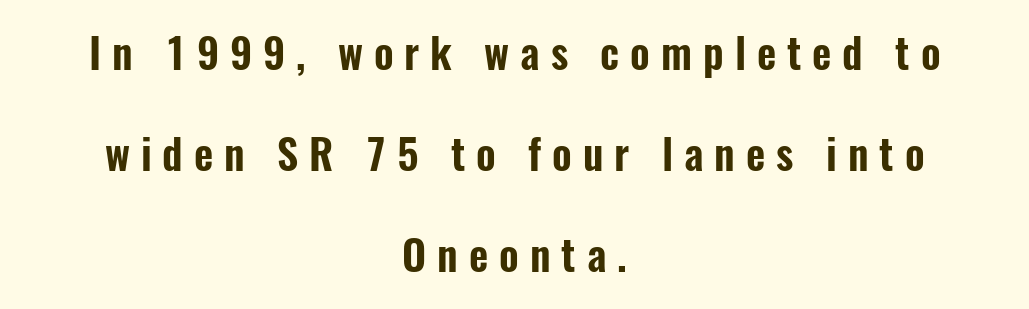
The image shows 42 px condensed sans-serif type, upright; set centered, loose line spacing (2.41x), unusually wide letter spacing (+0.26 em), not underlined; low stroke contrast and a medium x-height.
